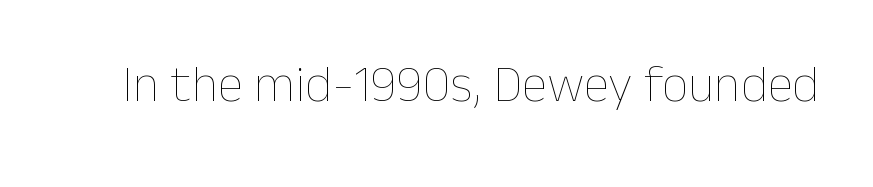
Q: Is the text bold? A: No.
Q: Is the text italic (slanted)? A: No, it is upright.
Q: Is the text underlined? A: No.
Q: Is the spacing between letters normal or unusually wide? A: Normal.
Q: Width (condensed, normal, or wide)? A: Normal.
Q: Stroke contrast? A: Low.
Q: x-height? A: Medium.
Q: Monospaced? A: No.
